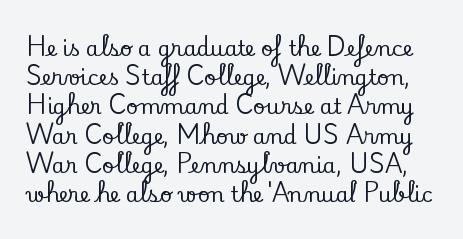
Tracking here is standard; glyphs follow each other at the usual distance. Only glyphs here, with clear space below each row. Regarding leading, the lines here are spaced in the standard way. The type sits square on the baseline with zero lean.
